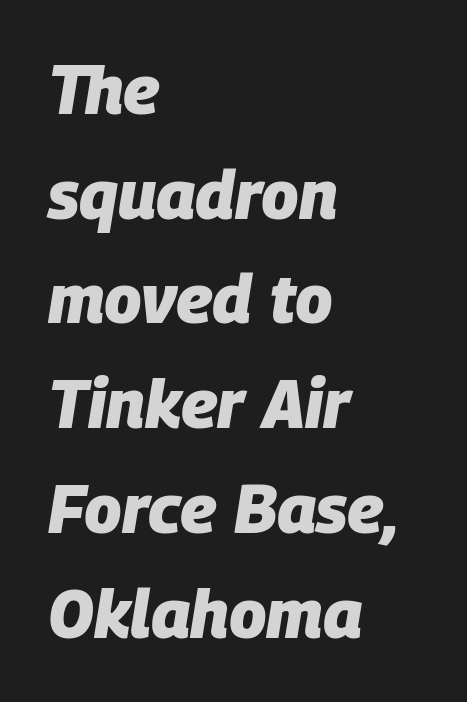
The letters advance in unequal steps, a hallmark of proportional type. Summary of weight: heavy, a full bold. In terms of posture, this sample is oblique. Honestly, the letter spacing is just normal — you wouldn't notice it.
